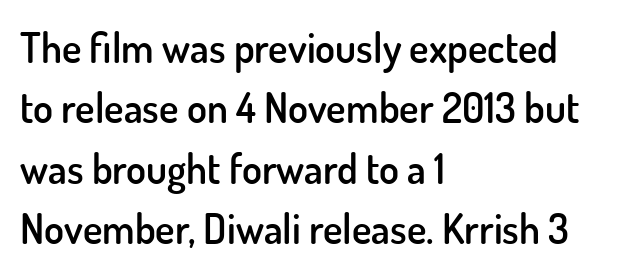
Character widths vary here, with narrow letters taking less room than wide ones. Each word holds together tightly as a unit, with standard inter-letter gaps. Reading down the block, your eye returns to a fixed left position each line. Every character sits straight up, as roman type does. Typographic density is moderately raised because the face is semibold.
